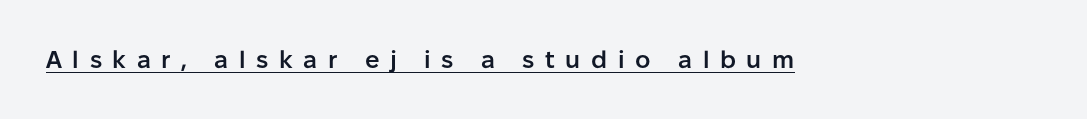
{"italic": "no", "bold": "semi", "underline": "yes", "letter_spacing": "wide", "letter_spacing_em": 0.44, "glyph_px": 24}
